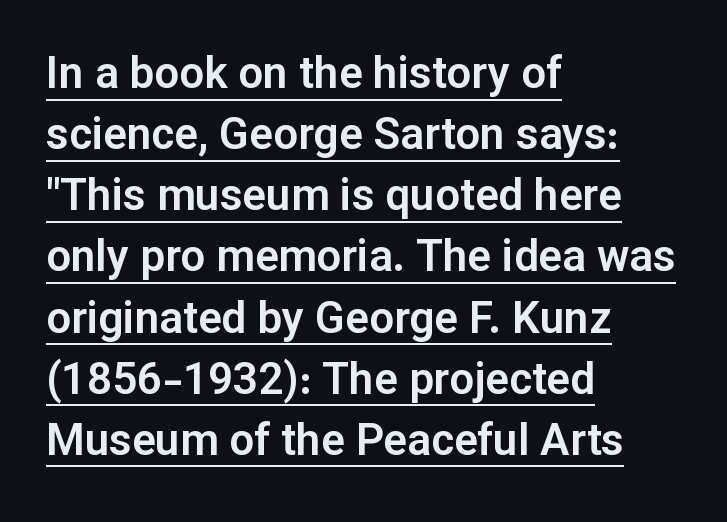
Q: Is the text italic (slanted)? A: No, it is upright.
Q: Is the typeface a serif or a sans-serif typeface? A: Sans-serif.
Q: Is the text underlined? A: Yes.
Q: How is the paragraph aligned? A: Left-aligned.
Q: Is the spacing between letters normal or unusually wide? A: Normal.
Q: Is the spacing between lines tight, normal or loose? A: Normal.
Q: Width (condensed, normal, or wide)? A: Normal.
Q: Stroke contrast? A: Low.
Q: x-height? A: Medium.
Q: Monospaced? A: No.
